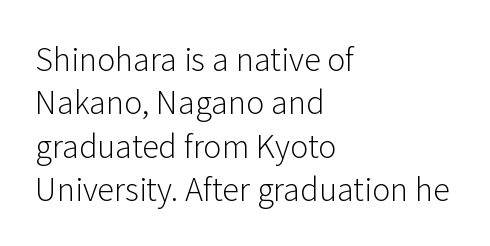
Q: Is the text bold? A: No.
Q: Is the text italic (slanted)? A: No, it is upright.
Q: Is the typeface a serif or a sans-serif typeface? A: Sans-serif.
Q: Is the text underlined? A: No.
Q: How is the paragraph aligned? A: Left-aligned.
Q: Is the spacing between letters normal or unusually wide? A: Normal.
Q: Is the spacing between lines tight, normal or loose? A: Normal.
Q: Width (condensed, normal, or wide)? A: Normal.
Q: Stroke contrast? A: Low.
Q: x-height? A: Medium.
Q: Monospaced? A: No.
